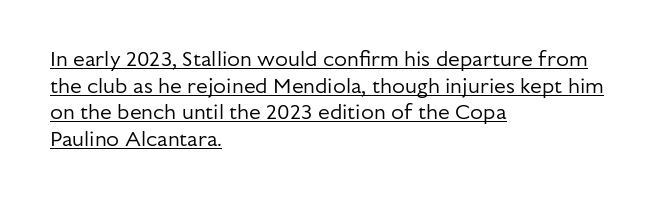
Is the letter spacing exaggerated? No — it looks like the ordinary default. This sample uses an upright cut, with every glyph sitting square on the baseline. Notice how descenders clear the ascenders below comfortably — that's standard leading. Layout note: lines flush left.
